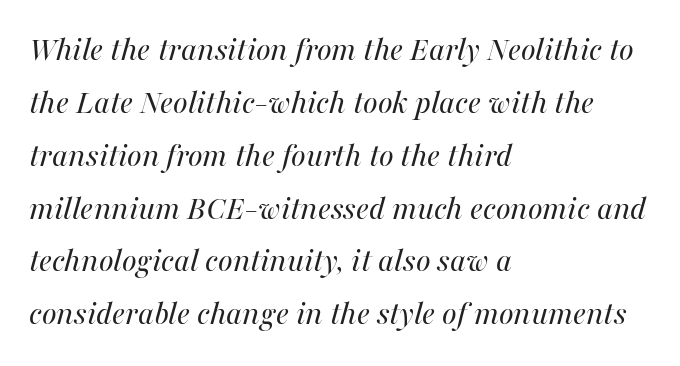
Glance below the letters and you will spot only blank space. The ragged edge is on the right, which tells us the setting is flush left. Looks like regular typesetting: each glyph gets only the width it needs. The lines sit at an ordinary, default distance from one another.
